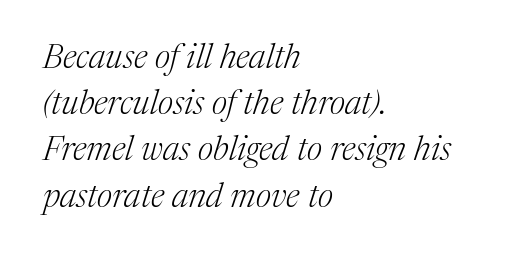
The image shows 34 px light serif type, italic (leaning right); set left-aligned, normal line spacing (1.36x), normal letter spacing, not underlined; medium stroke contrast and a medium x-height.
